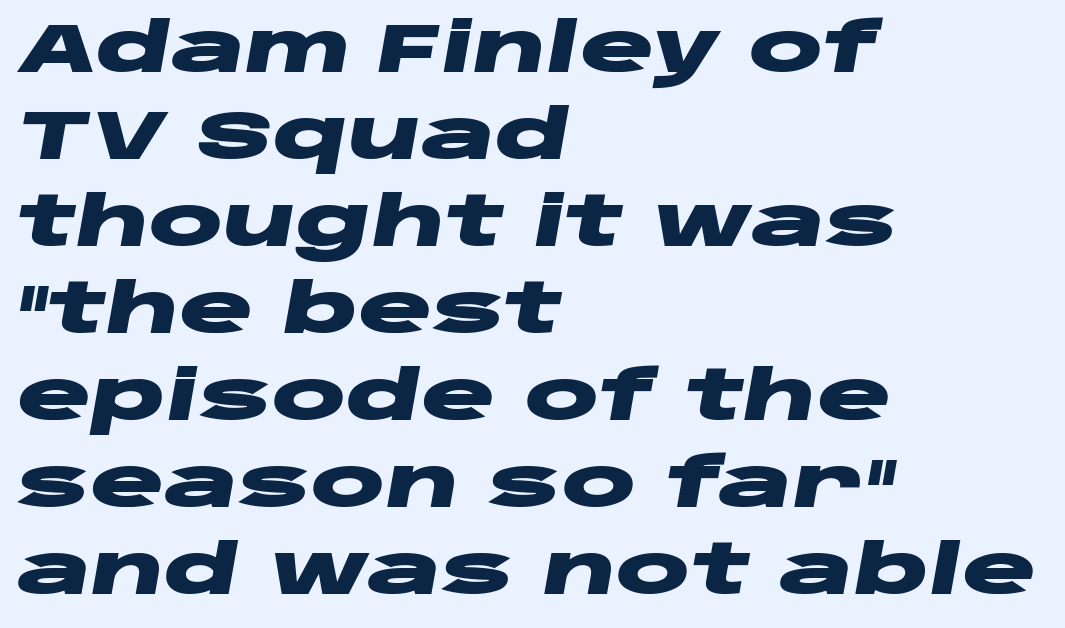
The image shows 69 px heavy, wide type, italic (leaning right); set left-aligned, normal line spacing (1.26x), normal letter spacing, not underlined; low stroke contrast and a large x-height.
